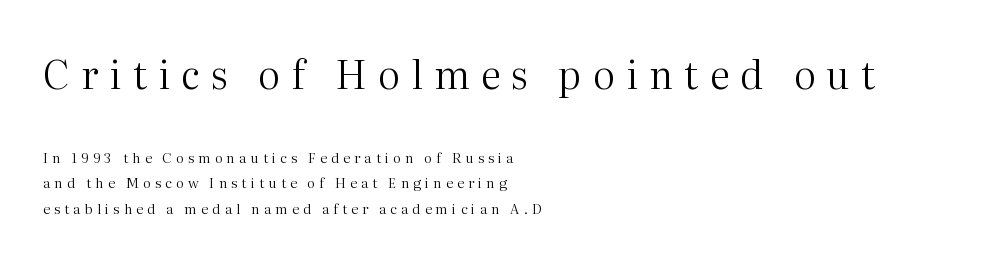
The image shows 39 px regular-weight serif type, upright; set left-aligned, line spacing 1.83x, unusually wide letter spacing (+0.29 em), not underlined; the first (top) block is 2.79x larger; medium stroke contrast and a medium x-height.
